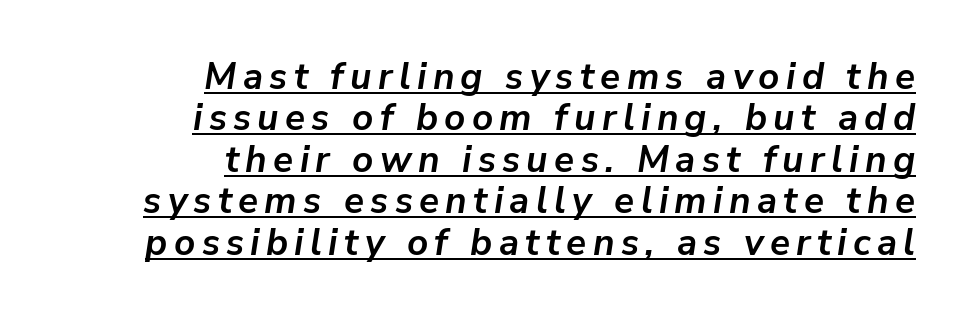
Q: Is the text bold? A: Yes.
Q: Is the text italic (slanted)? A: Yes, it leans right by about 9 degrees.
Q: Is the text underlined? A: Yes.
Q: How is the paragraph aligned? A: Right-aligned.
Q: Is the spacing between lines tight, normal or loose? A: Tight.
Q: Width (condensed, normal, or wide)? A: Normal.
Q: Stroke contrast? A: Low.
Q: x-height? A: Medium.
Q: Monospaced? A: No.
